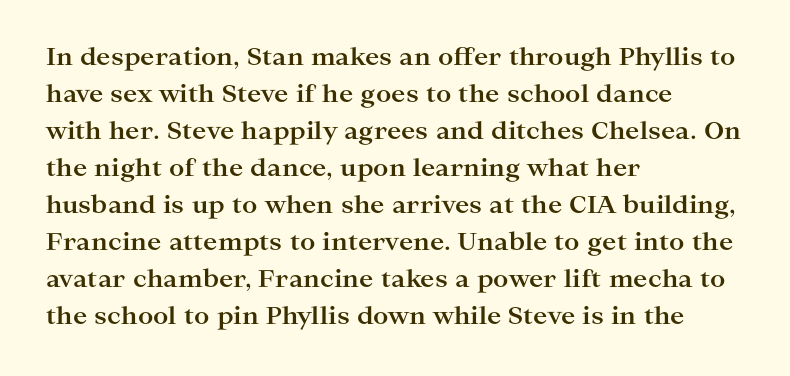
{"italic": "no", "bold": "yes", "underline": "no", "align": "left", "line_spacing": "normal", "line_spacing_ratio": 1.54, "letter_spacing": "normal", "letter_spacing_em": 0.0, "glyph_px": 24}
